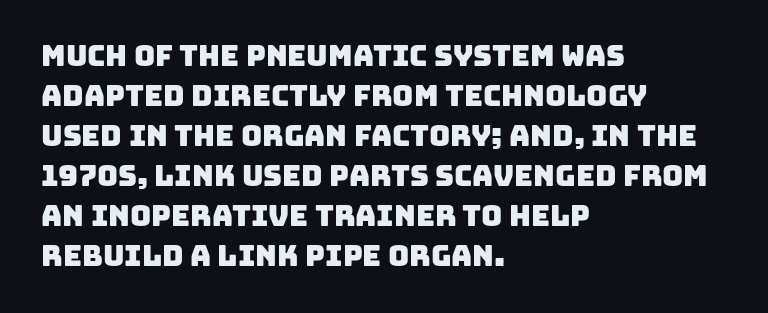
The rag falls on the right side of this text block. How would I describe the line gaps? Plain and ordinary. This rendering features lettering with no underline. Tracking here is standard; glyphs follow each other at the usual distance. Is this a fixed-width face? No — the glyphs have proportional, varying widths.
